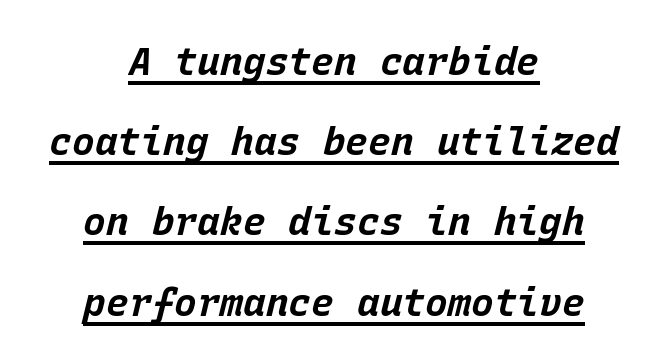
These lines are centered, leaving both edges ragged. A continuous stroke trails under the words, as in a hyperlink. These lines were composed using italics. The rendering uses typewriter-style spacing with identical character cells.
